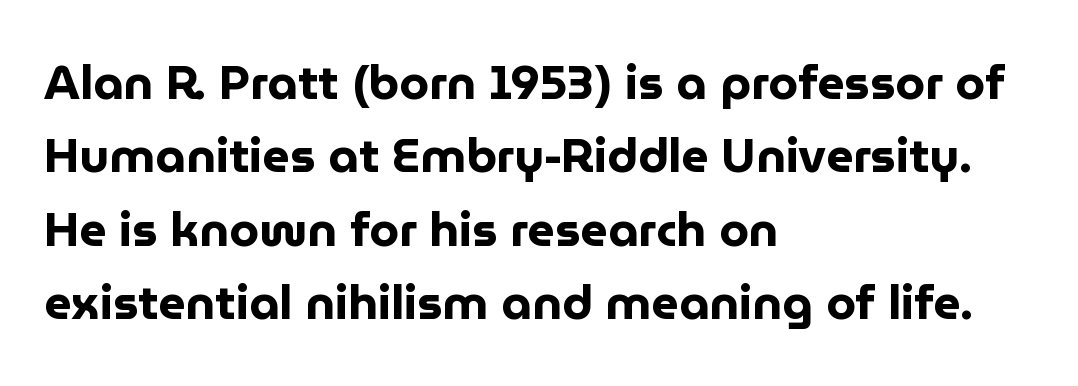
The image shows 48 px bold sans-serif type, upright; set left-aligned, normal line spacing (1.53x), normal letter spacing, not underlined; low stroke contrast and a medium x-height.
